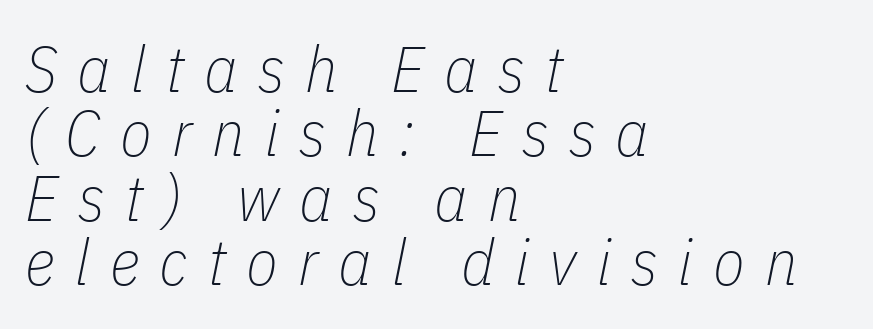
The image shows 65 px thin, condensed type, italic (leaning right); set left-aligned, tight line spacing (0.99x), unusually wide letter spacing (+0.31 em), not underlined; low stroke contrast and a medium x-height.
